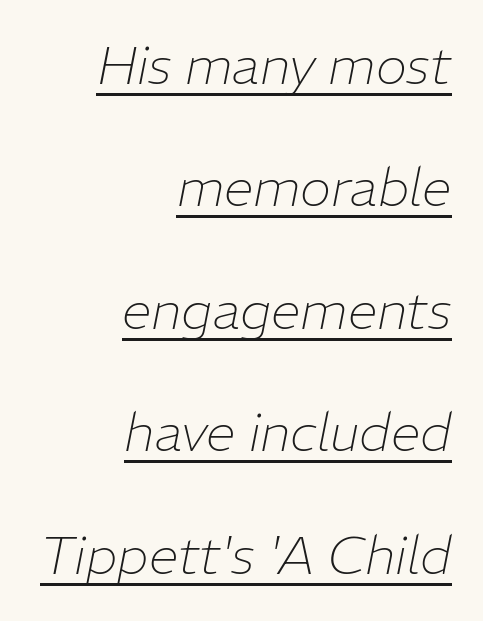
{"italic": "yes", "lean": "right", "slant_degrees": 11, "bold": "no", "weight": "thin", "width": "normal", "stroke_contrast": "low", "x_height": "medium", "monospaced": "no", "underline": "yes", "align": "right", "line_spacing": "loose", "line_spacing_ratio": 2.31, "letter_spacing": "normal", "letter_spacing_em": 0.0, "glyph_px": 53}
